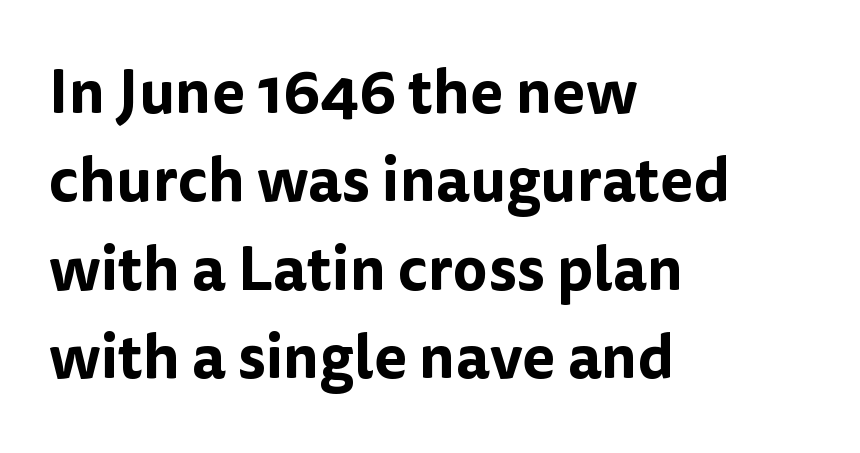
{"serif": "no", "italic": "no", "width": "normal", "stroke_contrast": "low", "x_height": "medium", "monospaced": "no", "underline": "no", "align": "left", "line_spacing": "normal", "line_spacing_ratio": 1.45, "letter_spacing": "normal", "letter_spacing_em": 0.0, "glyph_px": 61}
